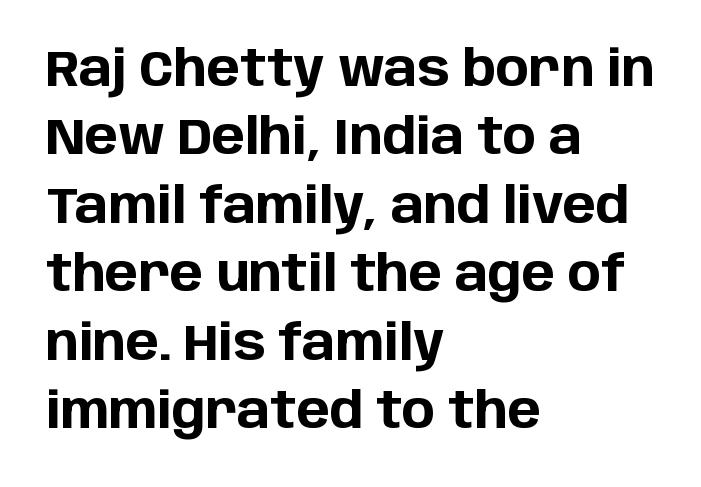
Q: Is the text bold? A: Yes.
Q: Is the text italic (slanted)? A: No, it is upright.
Q: Is the typeface a serif or a sans-serif typeface? A: Sans-serif.
Q: Is the text underlined? A: No.
Q: How is the paragraph aligned? A: Left-aligned.
Q: Is the spacing between letters normal or unusually wide? A: Normal.
Q: Is the spacing between lines tight, normal or loose? A: Normal.
Q: Width (condensed, normal, or wide)? A: Normal.
Q: Stroke contrast? A: Low.
Q: x-height? A: Large.
Q: Monospaced? A: No.
